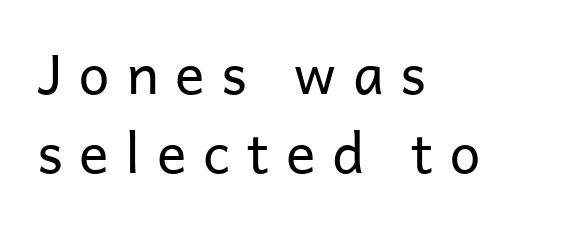
The paragraph shown leans on its left margin. No chunkiness to these letters — they're not bold. How are the letters spaced? Widely, with obvious added tracking. The type sits square on the baseline with zero lean.
